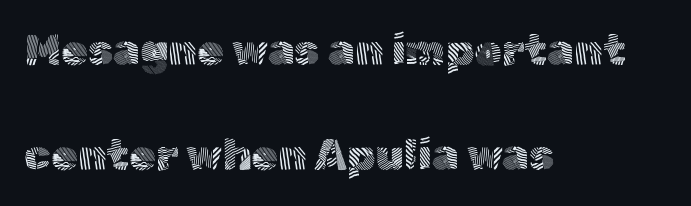
{"serif": "no", "italic": "no", "bold": "no", "weight": "light", "width": "normal", "x_height": "medium", "monospaced": "no", "underline": "no", "align": "left", "line_spacing": "loose", "line_spacing_ratio": 2.45, "letter_spacing": "normal", "letter_spacing_em": 0.0, "glyph_px": 43}
